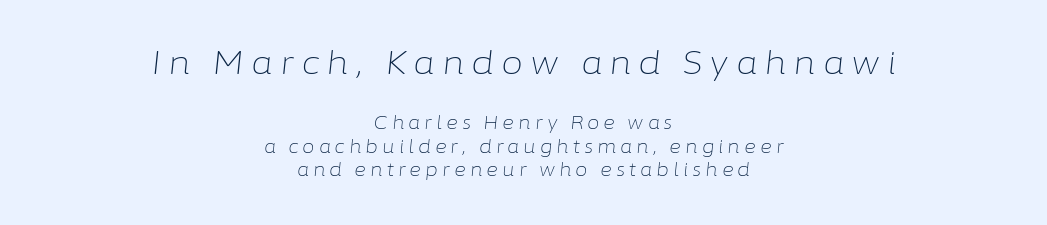
Here the designer chose a conventional face with non-uniform glyph widths. Compare the two chunks: the upper has the greater cap height. Ink coverage per letter is moderate at most. Posture: slanted. Both edges are ragged and mirror each other, which tells us the setting is centered.
